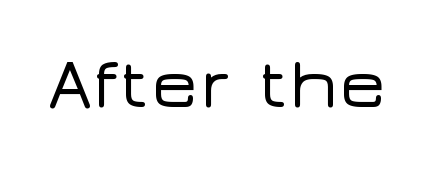
Think of a printed novel: that variable character pitch is what you see here. You could call the tracking neutral — neither tight nor loose. You can tell it's not italic because the verticals are truly vertical. The glyphs in this specimen are sans serif. Each row of text sits above clean, open space.
